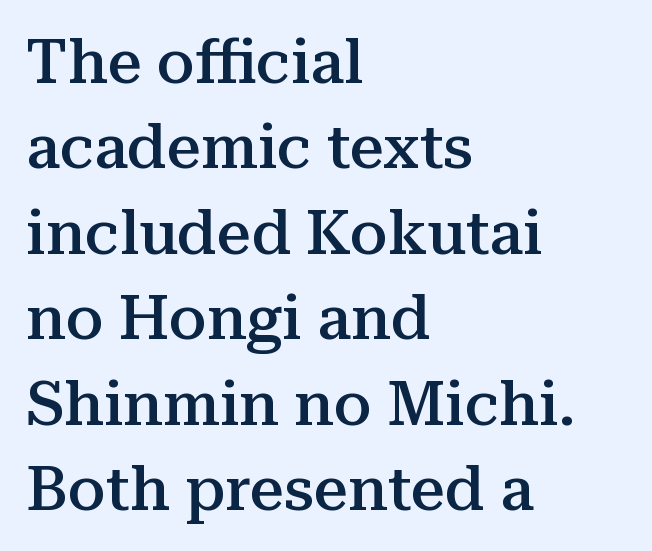
Q: Is the text bold? A: Semi-bold.
Q: Is the text italic (slanted)? A: No, it is upright.
Q: Is the typeface a serif or a sans-serif typeface? A: Serif.
Q: Is the text underlined? A: No.
Q: How is the paragraph aligned? A: Left-aligned.
Q: Is the spacing between letters normal or unusually wide? A: Normal.
Q: Is the spacing between lines tight, normal or loose? A: Normal.
Q: Width (condensed, normal, or wide)? A: Normal.
Q: Stroke contrast? A: Medium.
Q: x-height? A: Medium.
Q: Monospaced? A: No.
